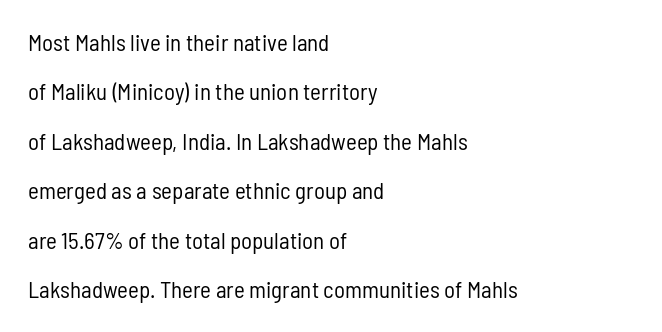
{"italic": "no", "bold": "no", "underline": "no", "align": "left", "line_spacing": "loose", "line_spacing_ratio": 2.15, "letter_spacing": "normal", "letter_spacing_em": 0.0, "glyph_px": 23}
